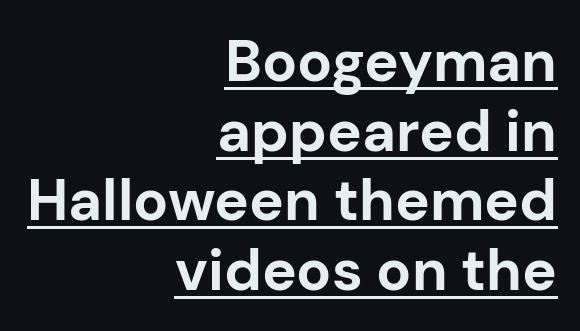
Q: Is the text bold? A: Yes.
Q: Is the text italic (slanted)? A: No, it is upright.
Q: Is the typeface a serif or a sans-serif typeface? A: Sans-serif.
Q: Is the text underlined? A: Yes.
Q: How is the paragraph aligned? A: Right-aligned.
Q: Is the spacing between letters normal or unusually wide? A: Normal.
Q: Width (condensed, normal, or wide)? A: Normal.
Q: Stroke contrast? A: Low.
Q: x-height? A: Medium.
Q: Monospaced? A: No.
